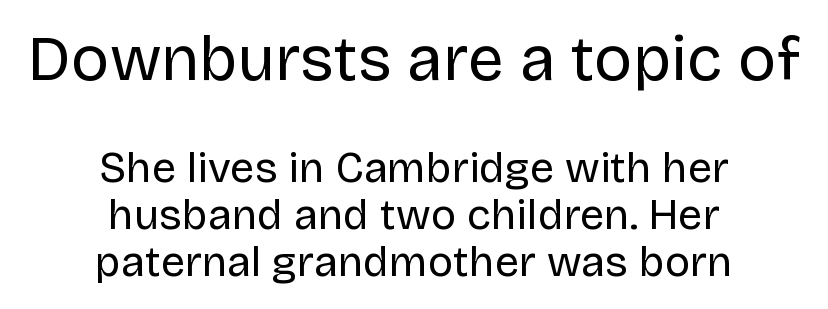
{"serif": "no", "italic": "no", "bold": "no", "weight": "regular", "width": "normal", "stroke_contrast": "low", "x_height": "large", "monospaced": "no", "underline": "no", "align": "center", "line_spacing": "tight", "line_spacing_ratio": 1.1, "letter_spacing": "normal", "letter_spacing_em": 0.0, "larger_block": "first", "size_ratio": 1.49, "glyph_px": 64}
